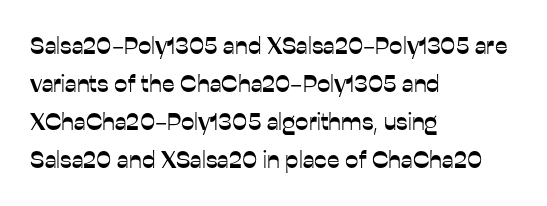
The image shows 24 px text type, upright; set left-aligned, normal line spacing (1.59x), normal letter spacing, not underlined.
